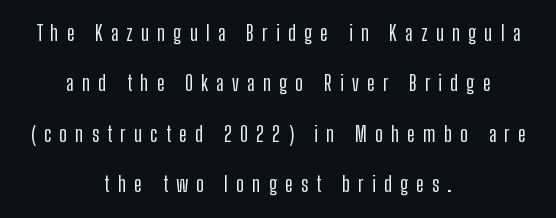
Both edges are ragged and mirror each other, which tells us the setting is centered. Is there any slant? The stems are plumb. This block would shrink considerably if given ordinary leading; it's expanded now. The type is letterspaced generously, with wide tracking.
